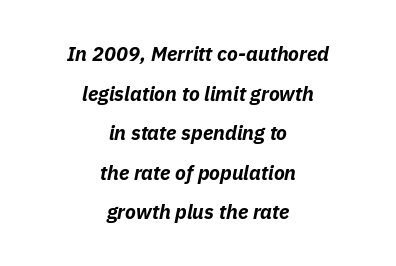
The image shows 20 px bold type, italic (leaning right); set centered, loose line spacing (1.98x), normal letter spacing, not underlined.
